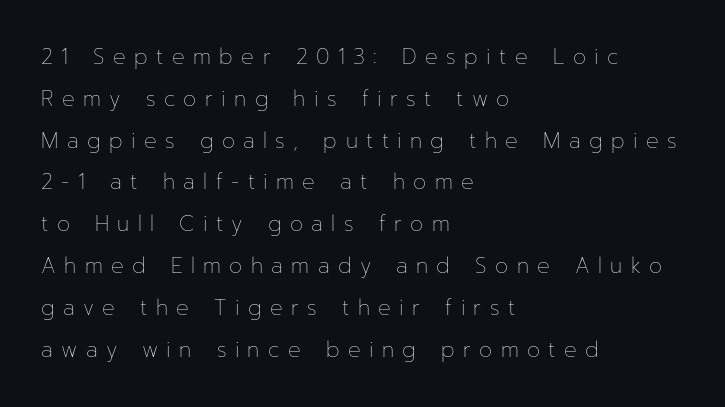
{"italic": "no", "bold": "no", "underline": "no", "align": "left", "line_spacing": "loose", "line_spacing_ratio": 1.99, "letter_spacing": "wide", "letter_spacing_em": 0.4, "glyph_px": 21}
